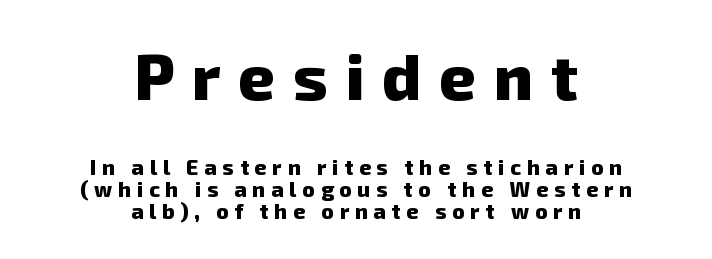
Q: Is the text bold? A: Yes.
Q: Is the typeface a serif or a sans-serif typeface? A: Sans-serif.
Q: Is the text underlined? A: No.
Q: How is the paragraph aligned? A: Centered.
Q: Is the spacing between letters normal or unusually wide? A: Unusually wide.
Q: Is the spacing between lines tight, normal or loose? A: Tight.
Q: Which block of text is set in a larger size, the first (top) or the second (bottom)? A: The first (top) one.
Q: Width (condensed, normal, or wide)? A: Normal.
Q: Stroke contrast? A: Low.
Q: x-height? A: Medium.
Q: Monospaced? A: No.
